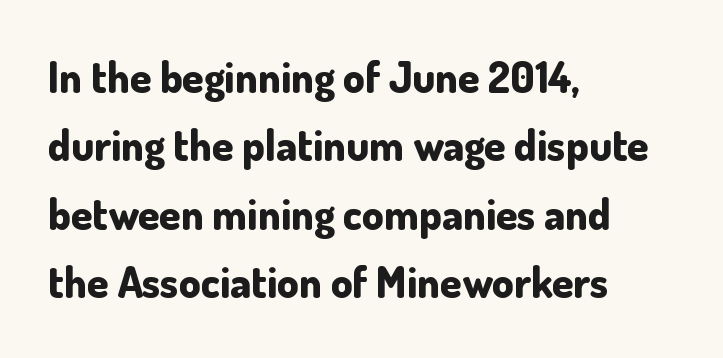
A normal amount of white space separates one row of letters from the next. Characters follow at the spacing the type designer built in. The glyphs are unaccompanied by any horizontal stroke below them. Each letter keeps its own natural width here, so spacing adapts to shape.
